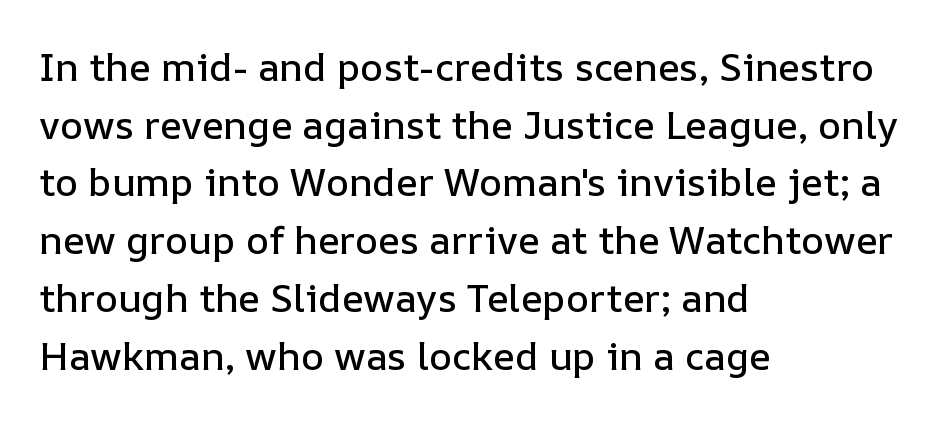
Q: Is the text italic (slanted)? A: No, it is upright.
Q: Is the text underlined? A: No.
Q: How is the paragraph aligned? A: Left-aligned.
Q: Is the spacing between letters normal or unusually wide? A: Normal.
Q: Is the spacing between lines tight, normal or loose? A: Normal.
Q: Width (condensed, normal, or wide)? A: Normal.
Q: Stroke contrast? A: Low.
Q: x-height? A: Medium.
Q: Monospaced? A: No.
